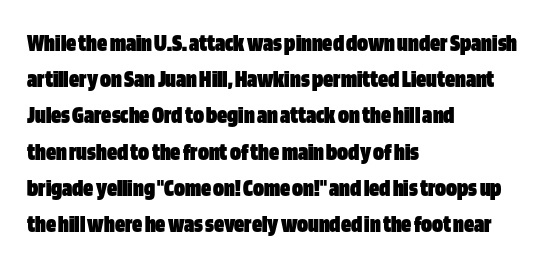
The image shows 25 px bold type, upright; set left-aligned, normal line spacing (1.45x), normal letter spacing, not underlined.
